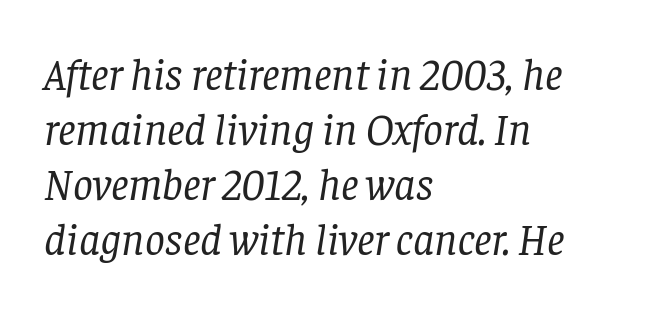
{"serif": "yes", "italic": "yes", "lean": "right", "slant_degrees": 8, "bold": "no", "weight": "regular", "width": "normal", "stroke_contrast": "low", "x_height": "large", "monospaced": "no", "underline": "no", "align": "left", "line_spacing": "normal", "line_spacing_ratio": 1.25, "letter_spacing": "normal", "letter_spacing_em": 0.0, "glyph_px": 44}
